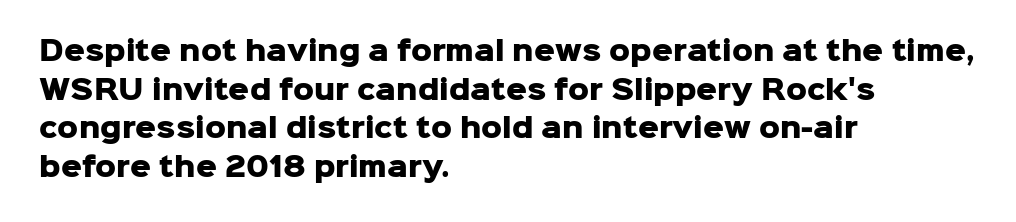
The image shows 26 px bold type, upright; set left-aligned, normal line spacing (1.49x), normal letter spacing, not underlined.
